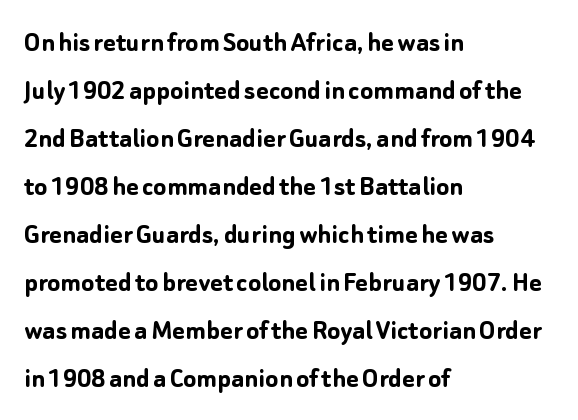
Posture: straight, roman, zero tilt. Character widths vary here, with narrow letters taking less room than wide ones. Standard letterfit; no display-style spreading of the glyphs. In terms of leading, this rendering sits right in the middle.
